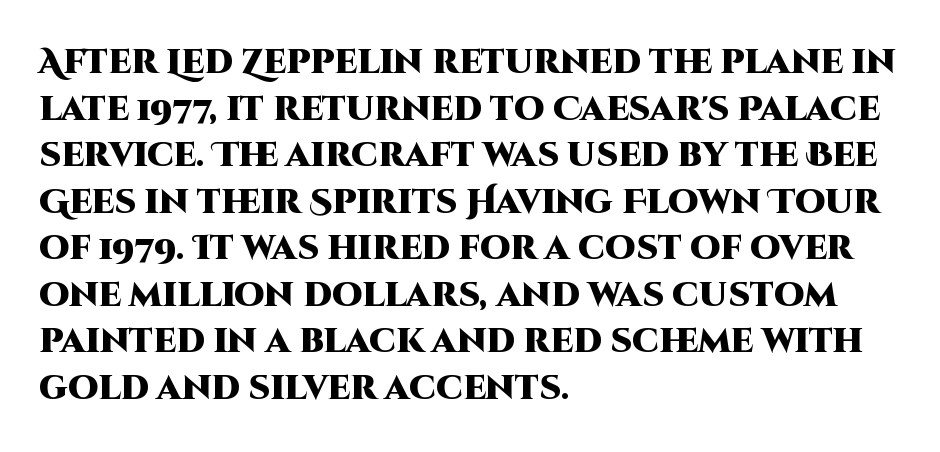
Short and long lines alike share a common starting point at left. The face used here is proportionally spaced, like ordinary book or web type. What's the leading like? Ordinary, nothing unusual. The horizontal fit of the characters is conventional and even. Descender tails drop into unmarked territory. Rendered with straight, roman letterforms.
